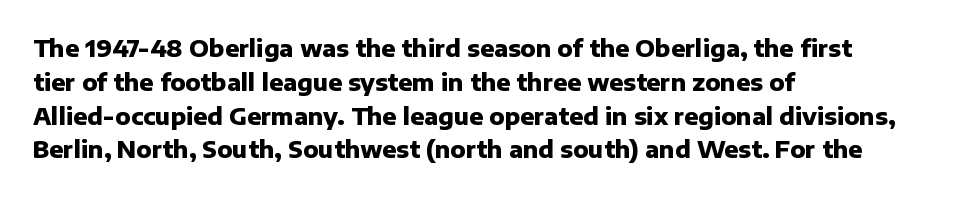
Bold? Absolutely — the strokes are thick and heavy. The setting favours the left margin, as ordinary paragraphs usually do. The font's upright variant was chosen for this text. A bare baseline throughout the passage. Vertical spacing — default.
